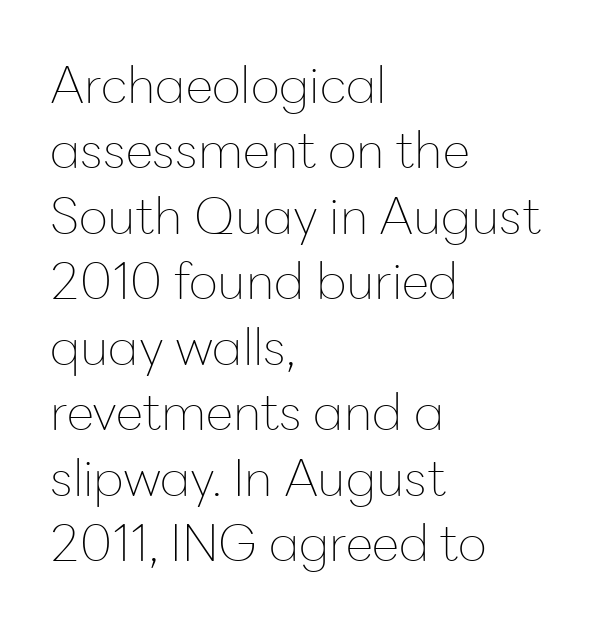
The image shows 50 px thin sans-serif type, upright; set left-aligned, normal line spacing (1.31x), normal letter spacing, not underlined; low stroke contrast and a medium x-height.
